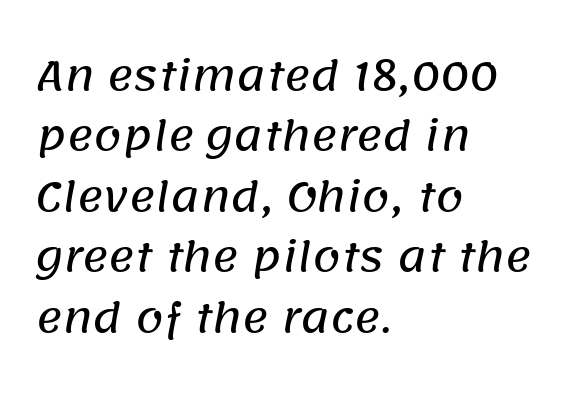
Q: Is the typeface a serif or a sans-serif typeface? A: Sans-serif.
Q: Is the text underlined? A: No.
Q: How is the paragraph aligned? A: Left-aligned.
Q: Is the spacing between letters normal or unusually wide? A: Normal.
Q: Is the spacing between lines tight, normal or loose? A: Normal.
Q: Width (condensed, normal, or wide)? A: Normal.
Q: Stroke contrast? A: Low.
Q: x-height? A: Large.
Q: Monospaced? A: No.
